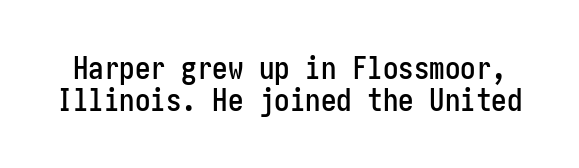
Q: Is the text italic (slanted)? A: No, it is upright.
Q: Is the typeface a serif or a sans-serif typeface? A: Sans-serif.
Q: Is the text underlined? A: No.
Q: Is the spacing between letters normal or unusually wide? A: Normal.
Q: Is the spacing between lines tight, normal or loose? A: Tight.
Q: Width (condensed, normal, or wide)? A: Condensed.
Q: Stroke contrast? A: Low.
Q: x-height? A: Medium.
